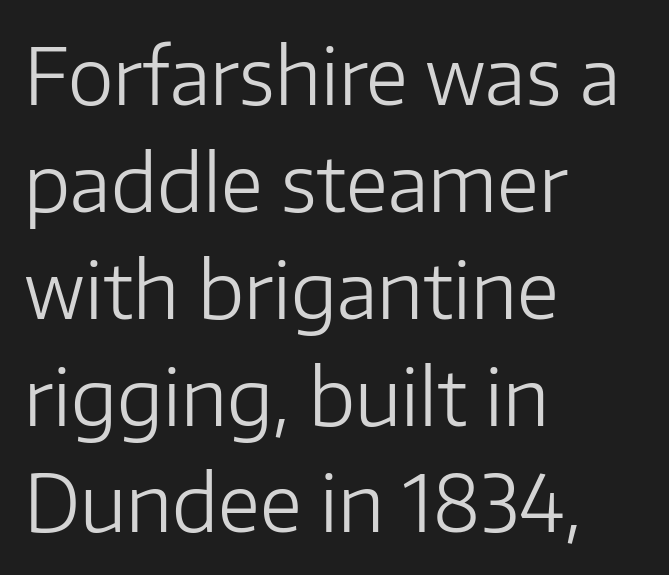
The image shows 78 px light sans-serif type, upright; set left-aligned, normal line spacing (1.37x), normal letter spacing, not underlined; low stroke contrast and a medium x-height.
